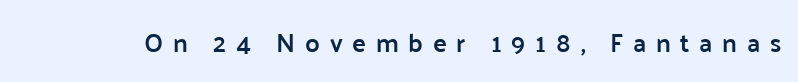
Q: Is the text bold? A: Semi-bold.
Q: Is the text italic (slanted)? A: No, it is upright.
Q: Is the text underlined? A: No.
Q: Is the spacing between letters normal or unusually wide? A: Unusually wide.
